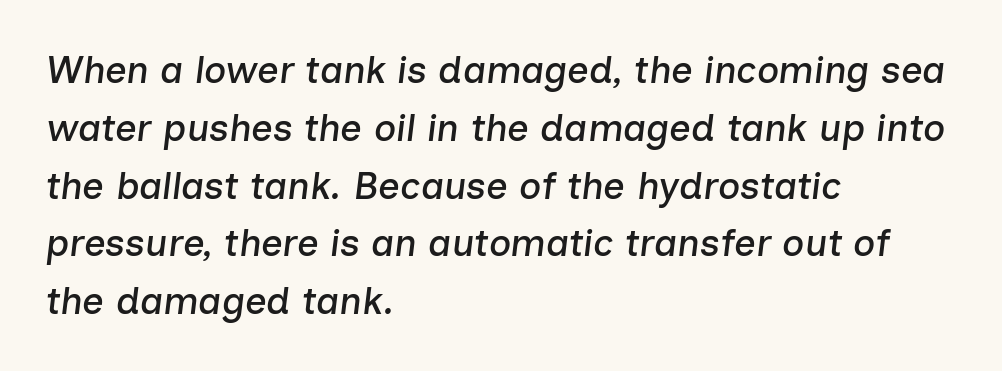
The image shows 38 px text type, italic (leaning right); set left-aligned, normal line spacing (1.52x), normal letter spacing, not underlined; low stroke contrast and a medium x-height.
